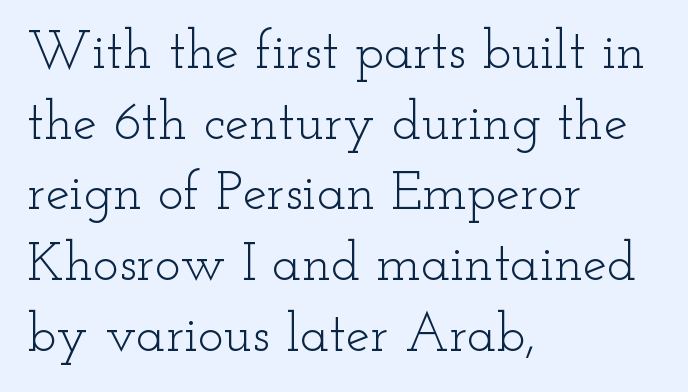
Q: Is the text bold? A: No.
Q: Is the text italic (slanted)? A: No, it is upright.
Q: Is the typeface a serif or a sans-serif typeface? A: Serif.
Q: Is the text underlined? A: No.
Q: How is the paragraph aligned? A: Left-aligned.
Q: Is the spacing between letters normal or unusually wide? A: Normal.
Q: Is the spacing between lines tight, normal or loose? A: Normal.
Q: Width (condensed, normal, or wide)? A: Wide.
Q: Stroke contrast? A: Low.
Q: x-height? A: Small.
Q: Monospaced? A: No.
